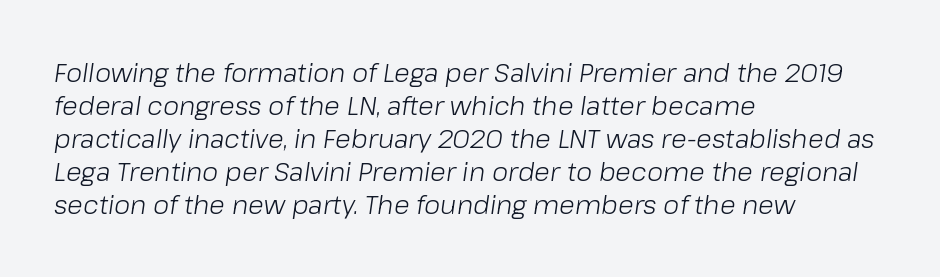
Q: Is the text bold? A: No.
Q: Is the text italic (slanted)? A: Yes, it leans right by about 8 degrees.
Q: Is the text underlined? A: No.
Q: How is the paragraph aligned? A: Left-aligned.
Q: Is the spacing between letters normal or unusually wide? A: Normal.
Q: Is the spacing between lines tight, normal or loose? A: Normal.
